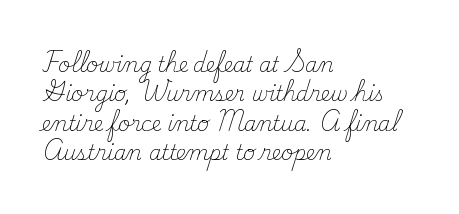
Q: Is the text bold? A: No.
Q: Is the text italic (slanted)? A: Yes.
Q: Is the text underlined? A: No.
Q: How is the paragraph aligned? A: Left-aligned.
Q: Is the spacing between letters normal or unusually wide? A: Normal.
Q: Is the spacing between lines tight, normal or loose? A: Normal.
